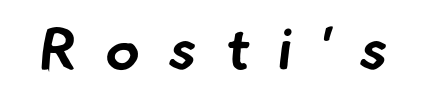
Q: Is the text bold? A: Yes.
Q: Is the typeface a serif or a sans-serif typeface? A: Sans-serif.
Q: Is the text underlined? A: No.
Q: Is the spacing between letters normal or unusually wide? A: Unusually wide.
Q: Width (condensed, normal, or wide)? A: Normal.
Q: Stroke contrast? A: Low.
Q: x-height? A: Small.
Q: Monospaced? A: No.
